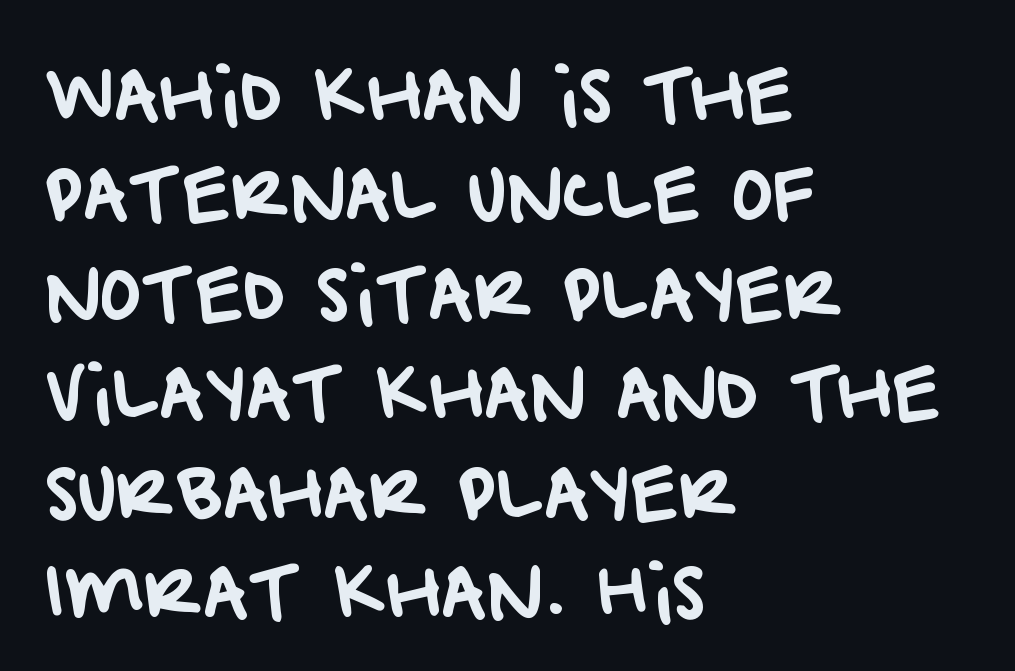
The image shows 70 px sans-serif type; set left-aligned, normal line spacing (1.42x), normal letter spacing, not underlined; low stroke contrast and a large x-height.
